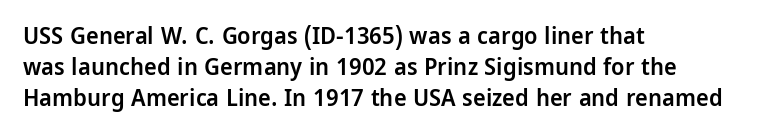
{"italic": "no", "bold": "semi", "underline": "no", "align": "left", "line_spacing": "normal", "line_spacing_ratio": 1.29, "letter_spacing": "normal", "letter_spacing_em": 0.0, "glyph_px": 24}
